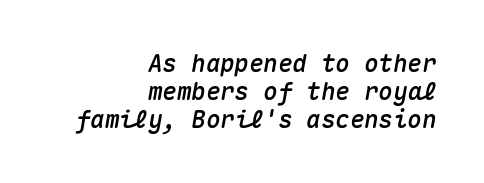
The image shows 24 px text type, italic (leaning right); set right-aligned, line spacing 1.16x, normal letter spacing, not underlined.
